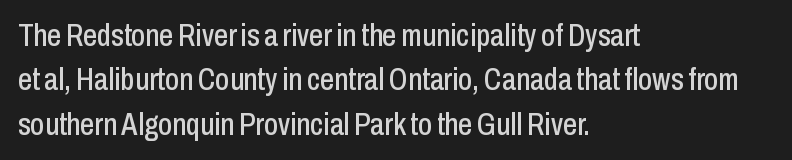
The image shows 31 px condensed sans-serif type, upright; set left-aligned, normal line spacing (1.43x), normal letter spacing, not underlined; low stroke contrast and a medium x-height.
